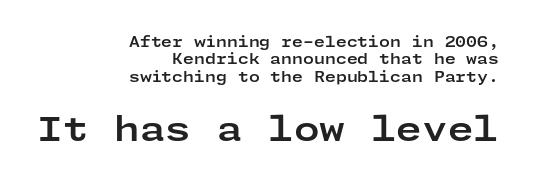
{"serif": "no", "italic": "no", "bold": "yes", "weight": "bold", "width": "wide", "stroke_contrast": "low", "x_height": "medium", "underline": "no", "align": "right", "line_spacing": "normal", "line_spacing_ratio": 1.25, "letter_spacing": "normal", "letter_spacing_em": 0.0, "larger_block": "second", "size_ratio": 2.36, "glyph_px": 33}
